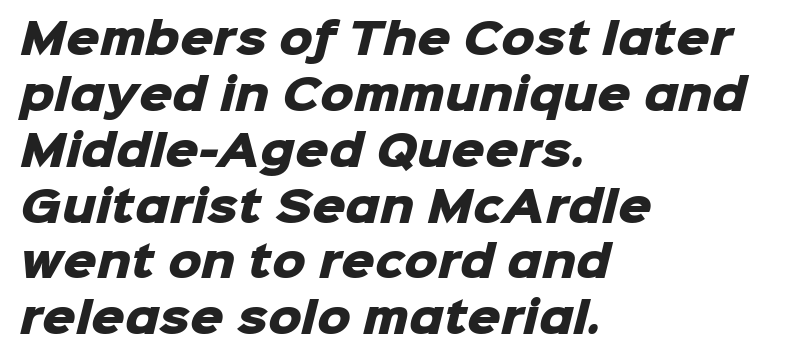
{"serif": "no", "bold": "yes", "weight": "heavy", "width": "normal", "stroke_contrast": "low", "x_height": "medium", "monospaced": "no", "underline": "no", "align": "left", "line_spacing": "normal", "line_spacing_ratio": 1.33, "letter_spacing": "normal", "letter_spacing_em": 0.0, "glyph_px": 42}
